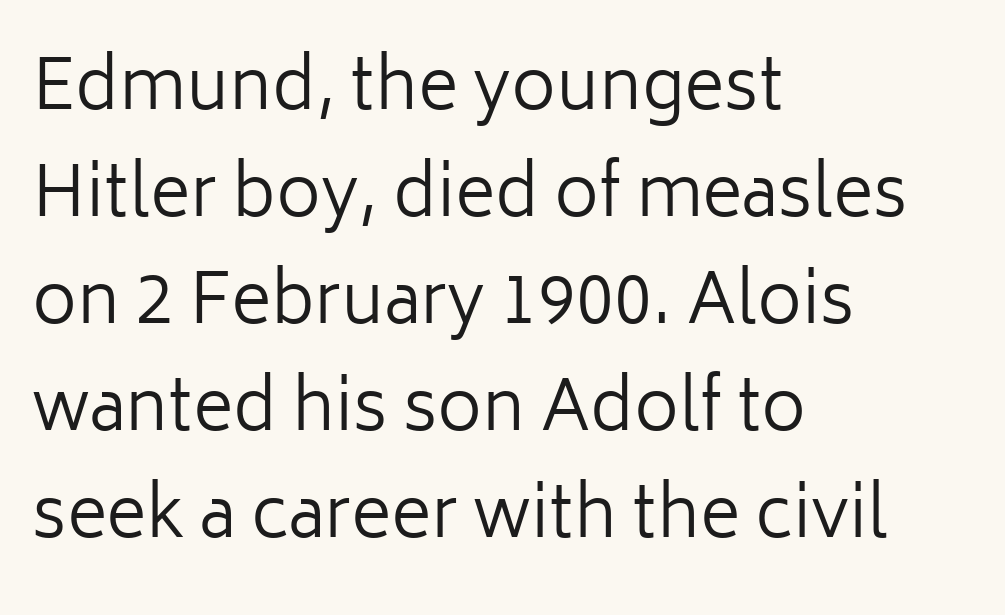
Each new line begins a customary step beneath the previous one. Weight: not bold — regular or lighter. Letterform terminals end flat and unadorned throughout the passage. It's the straight-up-and-down kind of type. A bare baseline throughout the passage.
